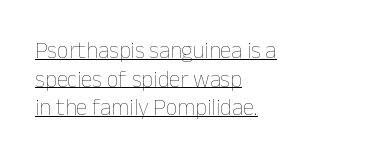
Q: Is the text bold? A: No.
Q: Is the text italic (slanted)? A: No, it is upright.
Q: Is the text underlined? A: Yes.
Q: How is the paragraph aligned? A: Left-aligned.
Q: Is the spacing between letters normal or unusually wide? A: Normal.
